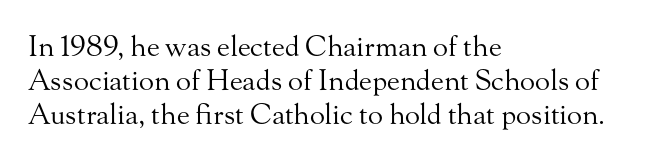
No chunkiness to these letters — they're not bold. Bare-footed words on every line. Between one letter and the next there's only the usual sliver of space. Left-aligned paragraph, ragged on the right. The passage shown is typed in a proportional face where columns would drift.
